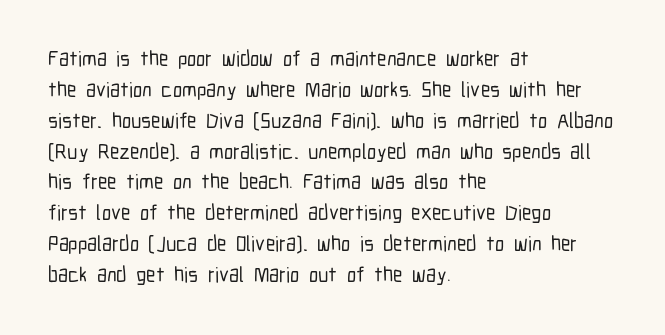
There is no visible air inserted between adjacent glyphs. Alignment: flush left. The words here are not underlined. The axis of the letterforms is exactly vertical. The designer left line spacing at the default.
